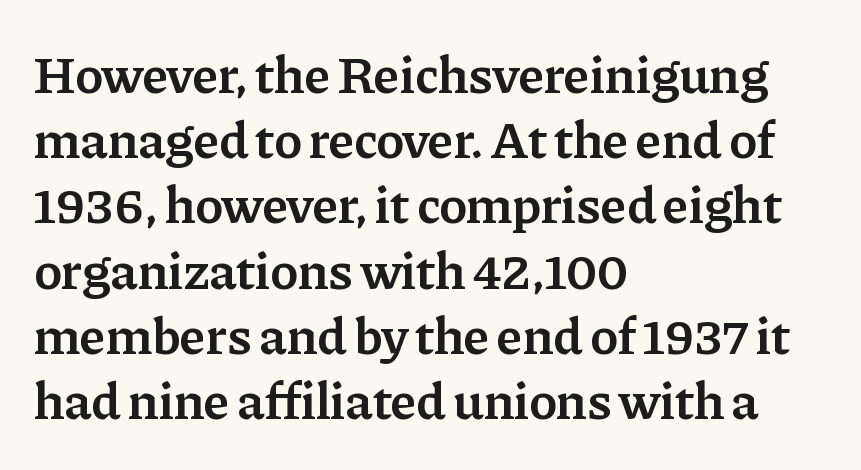
{"serif": "yes", "italic": "no", "bold": "semi", "weight": "semibold", "width": "normal", "stroke_contrast": "low", "x_height": "medium", "monospaced": "no", "underline": "no", "align": "left", "line_spacing_ratio": 1.23, "letter_spacing": "normal", "letter_spacing_em": 0.0, "glyph_px": 53}
